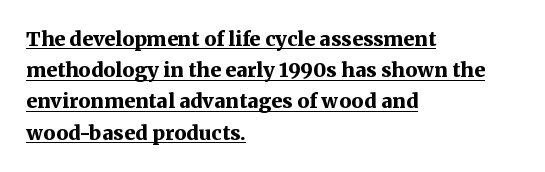
Q: Is the text bold? A: Yes.
Q: Is the text italic (slanted)? A: No, it is upright.
Q: Is the text underlined? A: Yes.
Q: How is the paragraph aligned? A: Left-aligned.
Q: Is the spacing between letters normal or unusually wide? A: Normal.
Q: Is the spacing between lines tight, normal or loose? A: Normal.
